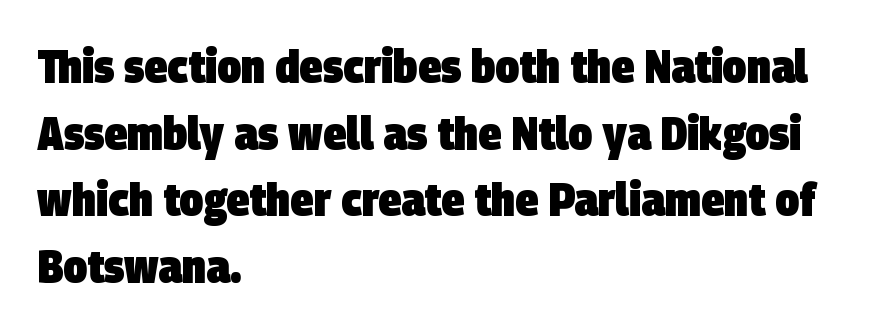
{"serif": "no", "bold": "yes", "weight": "heavy", "width": "condensed", "stroke_contrast": "low", "x_height": "large", "monospaced": "no", "underline": "no", "align": "left", "line_spacing": "normal", "line_spacing_ratio": 1.42, "letter_spacing": "normal", "letter_spacing_em": 0.0, "glyph_px": 47}
